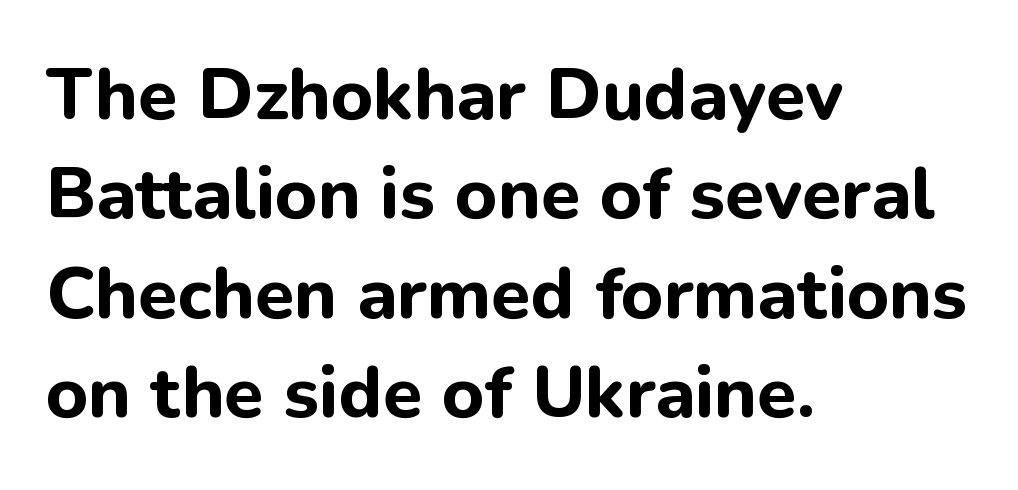
Q: Is the text bold? A: Yes.
Q: Is the text italic (slanted)? A: No, it is upright.
Q: Is the typeface a serif or a sans-serif typeface? A: Sans-serif.
Q: Is the text underlined? A: No.
Q: How is the paragraph aligned? A: Left-aligned.
Q: Is the spacing between letters normal or unusually wide? A: Normal.
Q: Is the spacing between lines tight, normal or loose? A: Normal.
Q: Width (condensed, normal, or wide)? A: Normal.
Q: Stroke contrast? A: Low.
Q: x-height? A: Medium.
Q: Monospaced? A: No.
